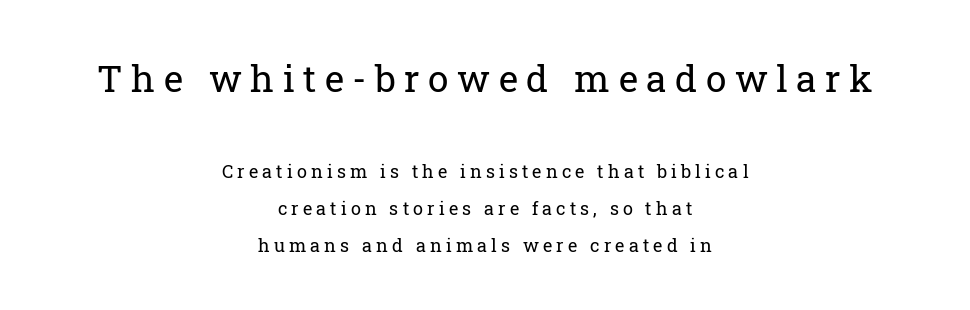
{"serif": "yes", "italic": "no", "bold": "no", "weight": "regular", "width": "normal", "stroke_contrast": "low", "x_height": "medium", "monospaced": "no", "underline": "no", "align": "center", "line_spacing": "loose", "line_spacing_ratio": 2.06, "letter_spacing": "wide", "letter_spacing_em": 0.23, "larger_block": "first", "size_ratio": 2.06, "glyph_px": 37}
